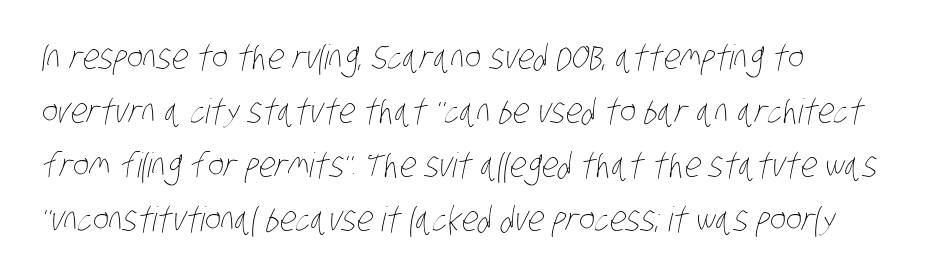
{"bold": "no", "weight": "thin", "width": "condensed", "stroke_contrast": "low", "x_height": "large", "monospaced": "no", "underline": "no", "align": "left", "line_spacing": "normal", "line_spacing_ratio": 1.59, "letter_spacing": "normal", "letter_spacing_em": 0.0, "glyph_px": 34}
